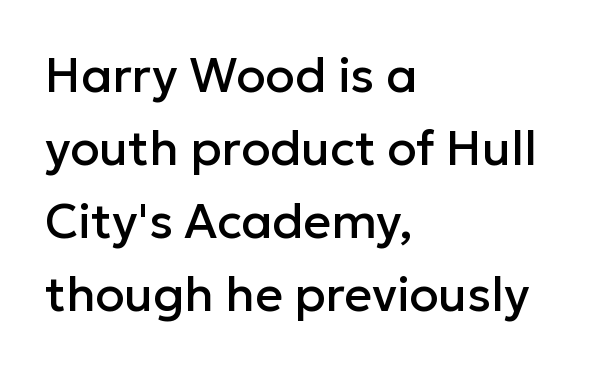
The image shows 48 px sans-serif type, upright; set left-aligned, normal line spacing (1.52x), normal letter spacing, not underlined; low stroke contrast and a medium x-height.
